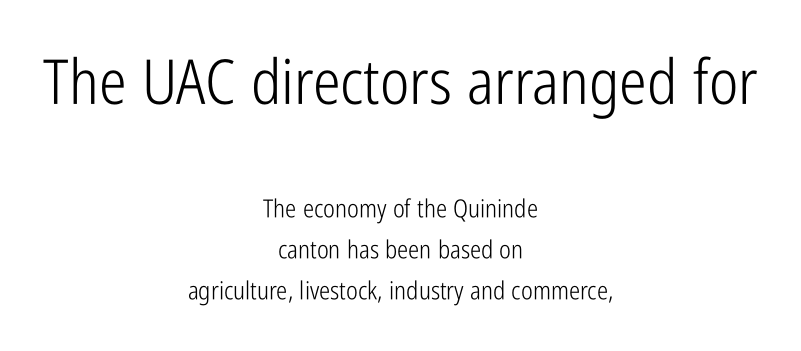
{"serif": "no", "italic": "no", "bold": "no", "weight": "light", "width": "condensed", "stroke_contrast": "low", "x_height": "medium", "monospaced": "no", "underline": "no", "align": "center", "line_spacing": "normal", "line_spacing_ratio": 1.64, "letter_spacing": "normal", "letter_spacing_em": 0.0, "larger_block": "first", "size_ratio": 2.48, "glyph_px": 62}
